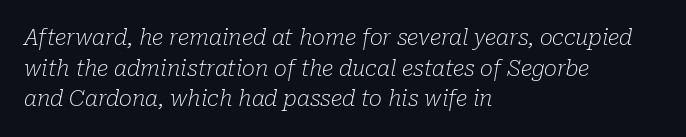
A quiet, ordinary-to-light weight characterises the typeface. The letters sit at their default tracking, neither squeezed nor spread. Leading matches the norm, producing a regular column. Honestly, there is no underline to notice here at all. Compared with a centered layout, this one pins lines to the left instead. The face used here has a pronounced slope to its letters.
